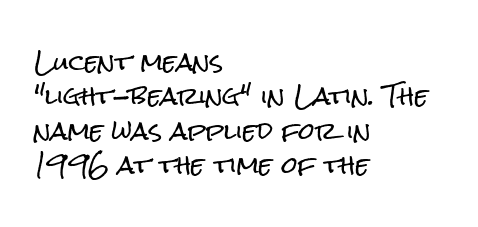
{"italic": "no", "underline": "no", "align": "left", "line_spacing": "normal", "line_spacing_ratio": 1.5, "letter_spacing": "normal", "letter_spacing_em": 0.0, "glyph_px": 23}
